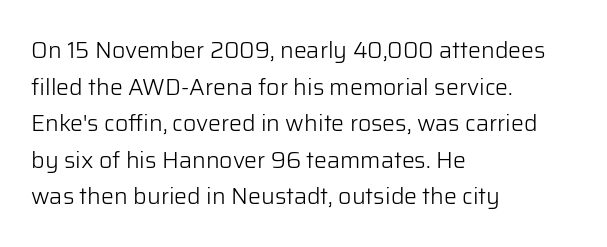
The image shows 23 px text type, upright; set left-aligned, normal line spacing (1.59x), normal letter spacing, not underlined.
